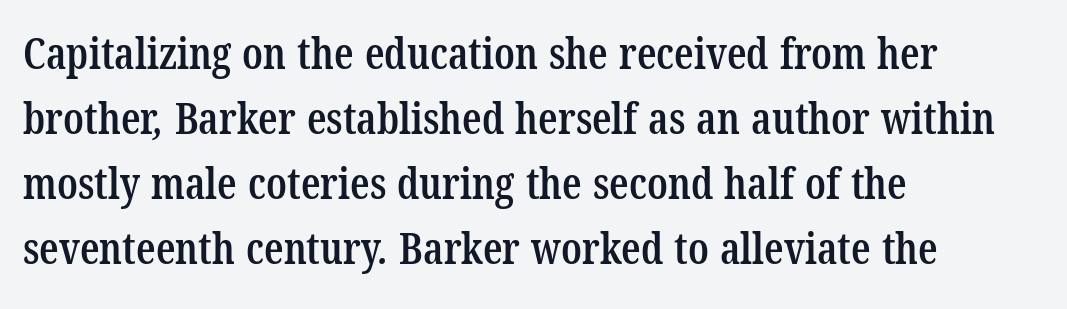
The space beneath each line is pristine and unruled. Spacing between characters is what you'd get straight out of the box. A typesetter would call this proportional, since set widths differ per character. Does the type have serifs? Yes, each stem ends in a small foot. Notice how descenders clear the ascenders below comfortably — that's standard leading. The face used here is a semibold: visibly heavier than regular, lighter than bold.
